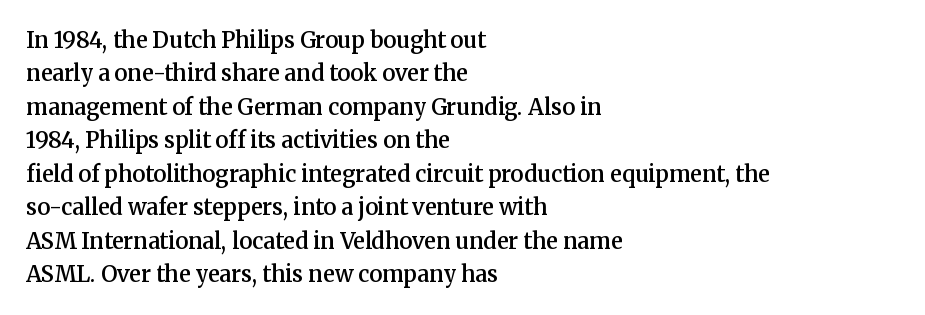
Rows of type keep a routine distance in the vertical direction. Default kerning and tracking; the words read as compact shapes. The font's upright variant was chosen for this text. As a designer I'd log this as weight 600, semibold. The string is rendered with underlining switched off.
